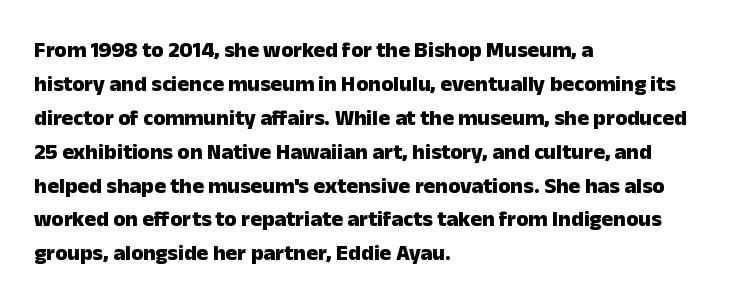
The lettering holds an erect, upright posture throughout. No word sits above an underline. Thick stems and heavy bowls — unmistakably bold. How are the letters spaced? Ordinarily, with no added tracking. Line beginnings align vertically; line endings do not.
